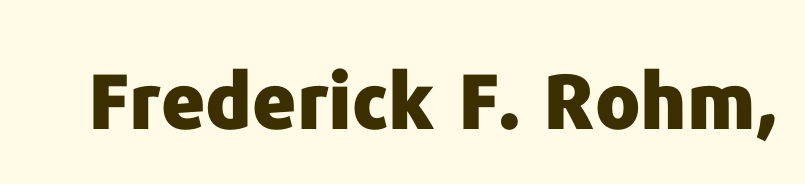
The image shows 76 px heavy sans-serif type, upright; set normal letter spacing, not underlined; low stroke contrast and a medium x-height.
